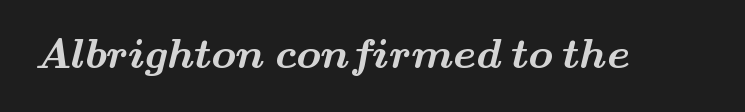
Q: Is the text bold? A: Yes.
Q: Is the typeface a serif or a sans-serif typeface? A: Serif.
Q: Is the text underlined? A: No.
Q: Is the spacing between letters normal or unusually wide? A: Normal.
Q: Width (condensed, normal, or wide)? A: Wide.
Q: Stroke contrast? A: Medium.
Q: x-height? A: Small.
Q: Monospaced? A: No.
